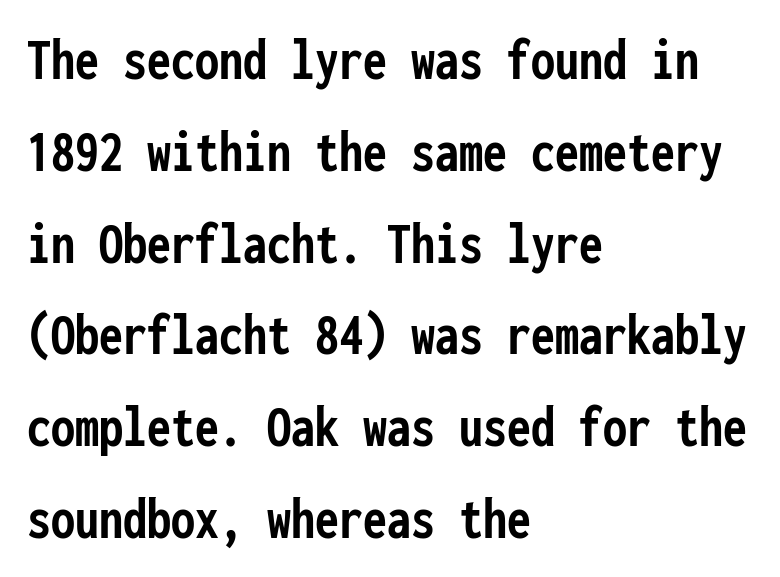
The image shows 60 px semibold, condensed sans-serif type, upright, monospaced; set left-aligned, normal line spacing (1.53x), normal letter spacing, not underlined; low stroke contrast and a medium x-height.
